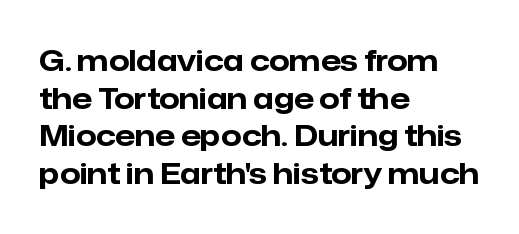
The image shows 29 px bold sans-serif type, upright; set left-aligned, normal line spacing (1.3x), normal letter spacing, not underlined; low stroke contrast and a medium x-height.
